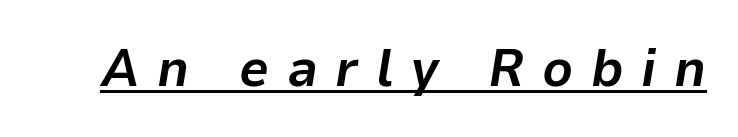
The image shows 53 px bold type, italic (leaning right); set unusually wide letter spacing (+0.33 em), underlined; low stroke contrast and a medium x-height.
